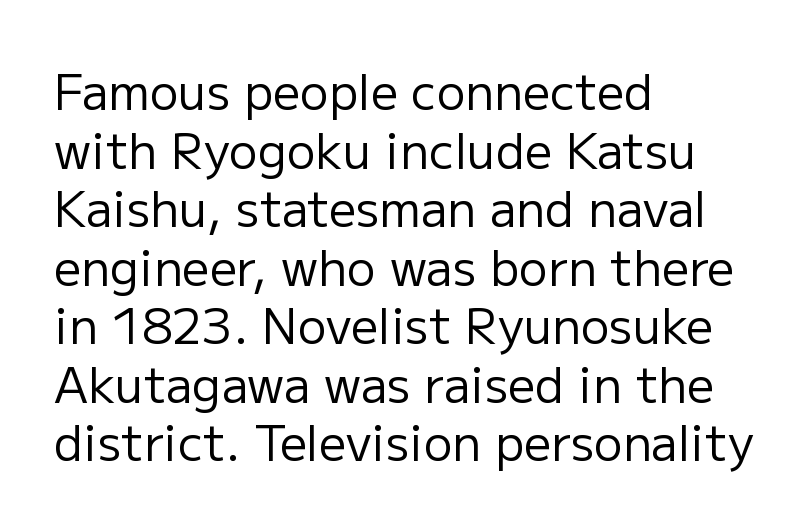
Q: Is the text bold? A: No.
Q: Is the text italic (slanted)? A: No, it is upright.
Q: Is the typeface a serif or a sans-serif typeface? A: Sans-serif.
Q: Is the text underlined? A: No.
Q: How is the paragraph aligned? A: Left-aligned.
Q: Is the spacing between letters normal or unusually wide? A: Normal.
Q: Width (condensed, normal, or wide)? A: Normal.
Q: Stroke contrast? A: Low.
Q: x-height? A: Medium.
Q: Monospaced? A: No.
